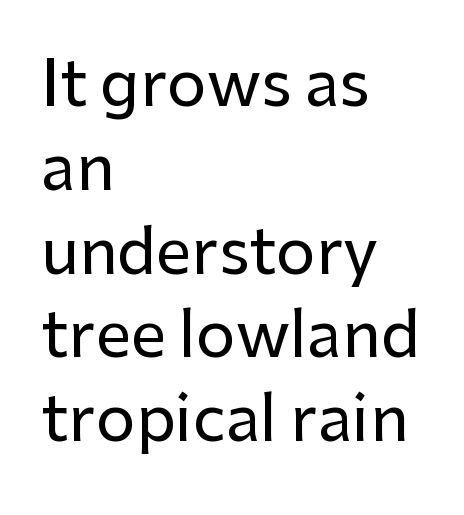
Q: Is the text italic (slanted)? A: No, it is upright.
Q: Is the typeface a serif or a sans-serif typeface? A: Sans-serif.
Q: Is the text underlined? A: No.
Q: How is the paragraph aligned? A: Left-aligned.
Q: Is the spacing between letters normal or unusually wide? A: Normal.
Q: Is the spacing between lines tight, normal or loose? A: Normal.
Q: Width (condensed, normal, or wide)? A: Normal.
Q: Stroke contrast? A: Low.
Q: x-height? A: Medium.
Q: Monospaced? A: No.
